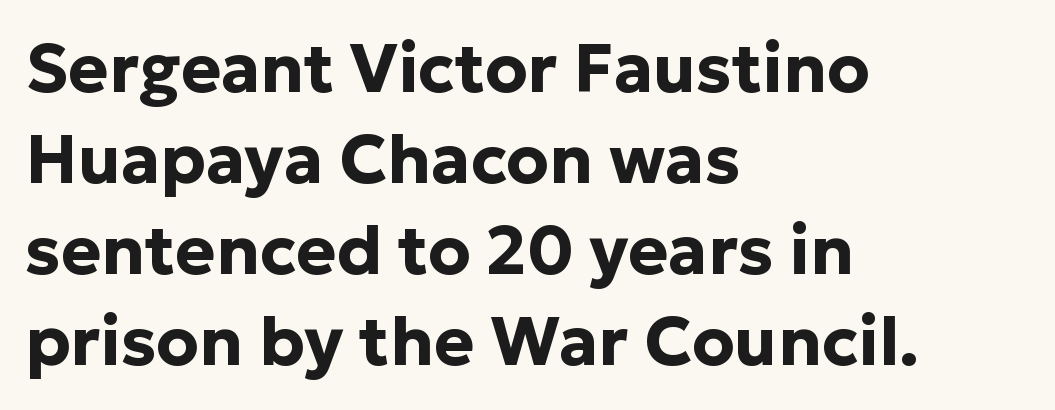
The image shows 68 px bold sans-serif type, upright; set left-aligned, normal line spacing (1.34x), normal letter spacing, not underlined; low stroke contrast and a medium x-height.
